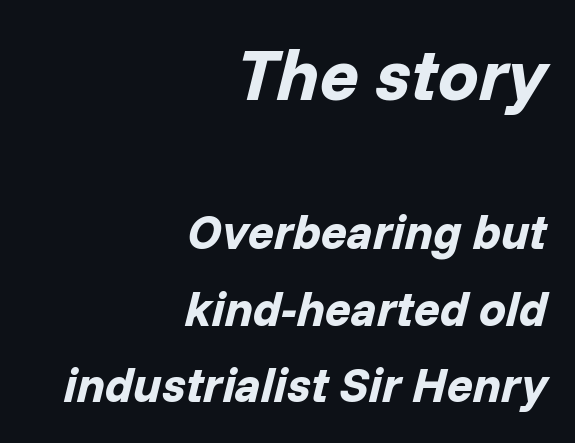
The typography opts for an oblique posture over an upright one. Weight check: bold — yes, fully. Students, note that the glyphs here touch the page at normal intervals. Is the block centered? No — it sits flush against the right margin. The letters in the upper block stand taller than those in the block below.
